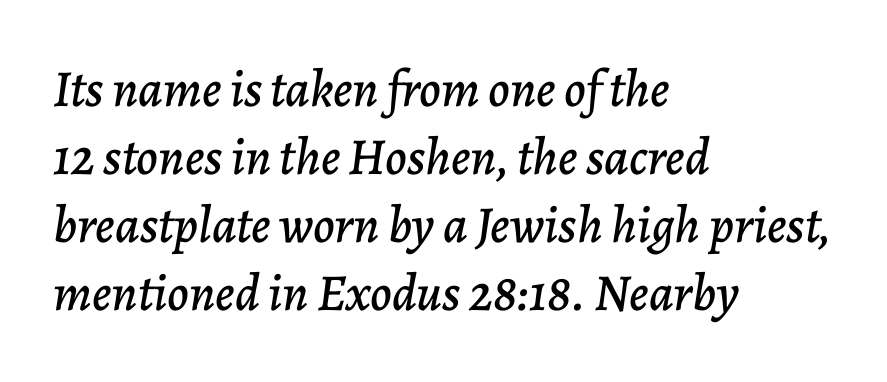
The image shows 52 px text type, italic (leaning right); set left-aligned, normal line spacing (1.31x), normal letter spacing, not underlined; low stroke contrast and a medium x-height.
